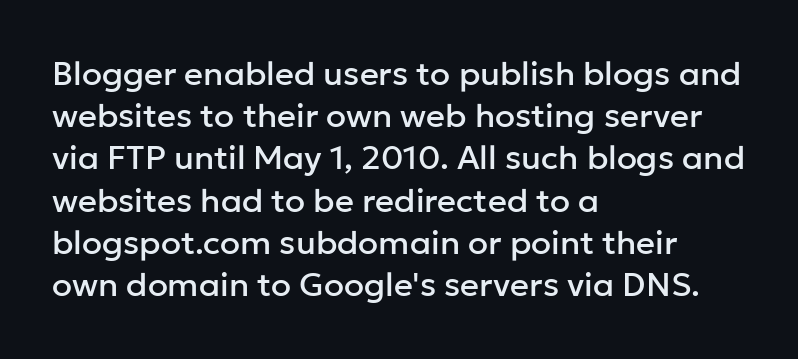
Q: Is the text italic (slanted)? A: No, it is upright.
Q: Is the typeface a serif or a sans-serif typeface? A: Sans-serif.
Q: Is the text underlined? A: No.
Q: How is the paragraph aligned? A: Left-aligned.
Q: Is the spacing between letters normal or unusually wide? A: Normal.
Q: Is the spacing between lines tight, normal or loose? A: Normal.
Q: Width (condensed, normal, or wide)? A: Normal.
Q: Stroke contrast? A: Low.
Q: x-height? A: Medium.
Q: Monospaced? A: No.
